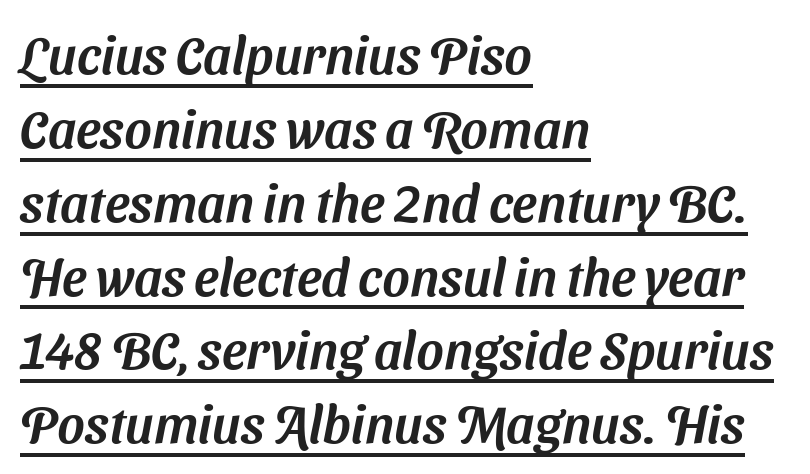
Q: Is the typeface a serif or a sans-serif typeface? A: Sans-serif.
Q: Is the text underlined? A: Yes.
Q: How is the paragraph aligned? A: Left-aligned.
Q: Is the spacing between letters normal or unusually wide? A: Normal.
Q: Is the spacing between lines tight, normal or loose? A: Normal.
Q: Width (condensed, normal, or wide)? A: Normal.
Q: Stroke contrast? A: Medium.
Q: x-height? A: Medium.
Q: Monospaced? A: No.
